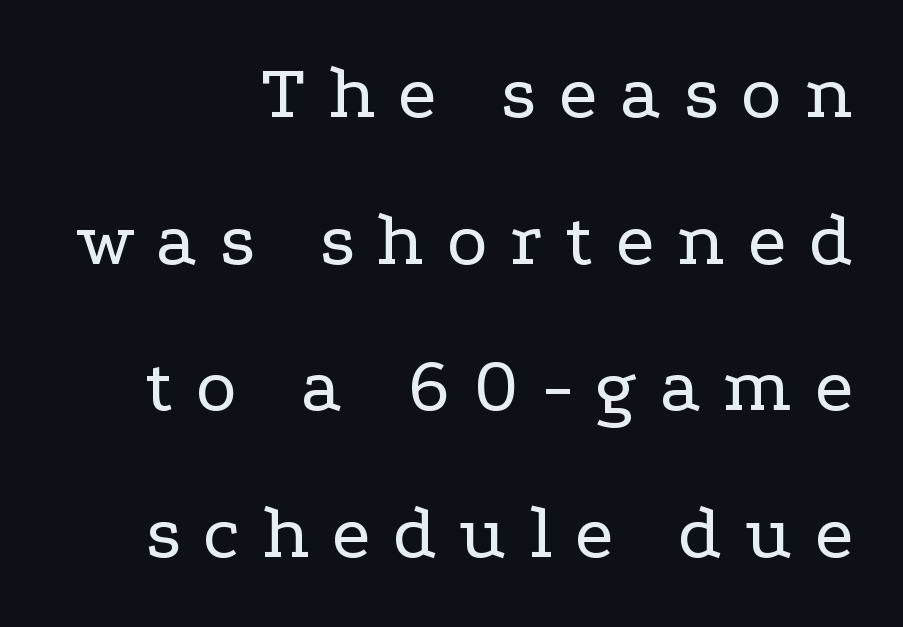
{"serif": "yes", "italic": "no", "bold": "no", "weight": "regular", "width": "wide", "stroke_contrast": "low", "x_height": "medium", "monospaced": "no", "underline": "no", "align": "right", "line_spacing_ratio": 1.88, "letter_spacing": "wide", "letter_spacing_em": 0.29, "glyph_px": 78}
